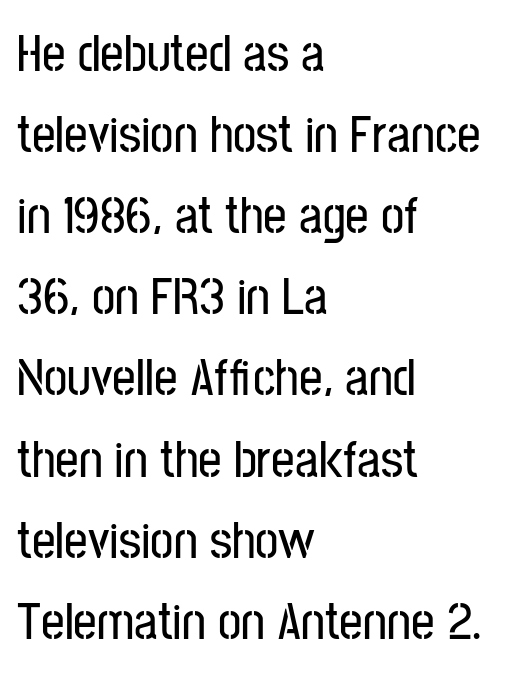
Q: Is the text italic (slanted)? A: No, it is upright.
Q: Is the typeface a serif or a sans-serif typeface? A: Sans-serif.
Q: Is the text underlined? A: No.
Q: How is the paragraph aligned? A: Left-aligned.
Q: Is the spacing between letters normal or unusually wide? A: Normal.
Q: Is the spacing between lines tight, normal or loose? A: Normal.
Q: Width (condensed, normal, or wide)? A: Condensed.
Q: Stroke contrast? A: Low.
Q: x-height? A: Medium.
Q: Monospaced? A: No.
